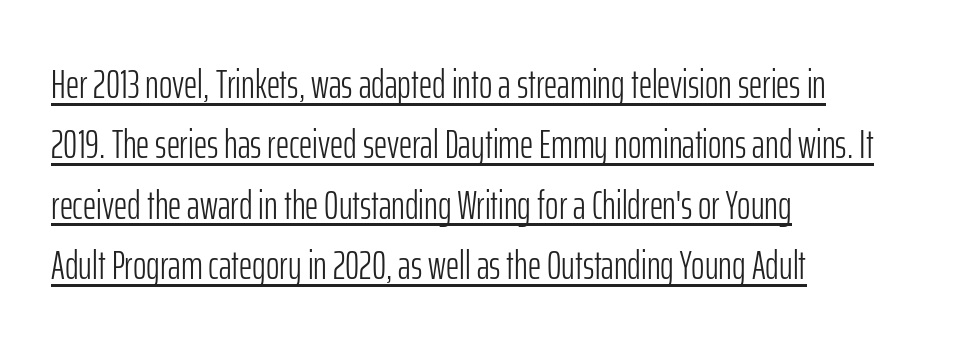
The image shows 41 px light, condensed sans-serif type, upright; set left-aligned, normal line spacing (1.47x), normal letter spacing, underlined; low stroke contrast and a medium x-height.
